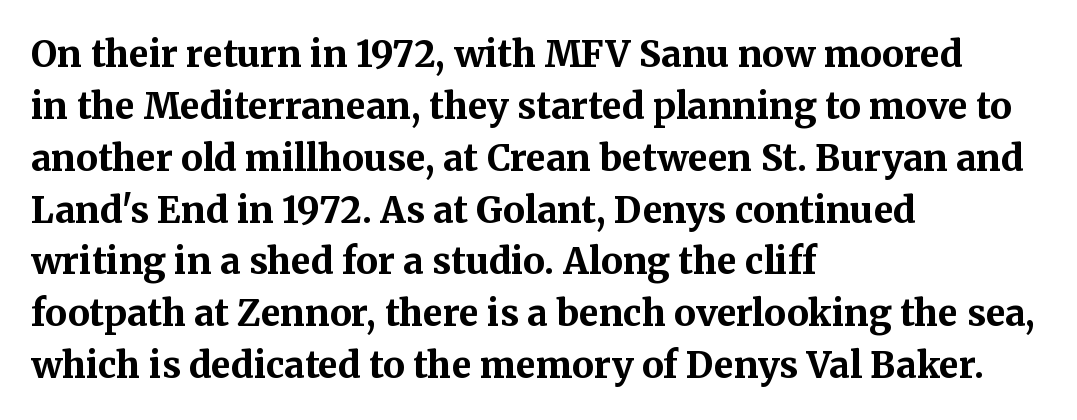
{"serif": "yes", "italic": "no", "bold": "yes", "weight": "bold", "width": "normal", "stroke_contrast": "medium", "x_height": "medium", "monospaced": "no", "underline": "no", "align": "left", "line_spacing": "normal", "line_spacing_ratio": 1.44, "letter_spacing": "normal", "letter_spacing_em": 0.0, "glyph_px": 36}
